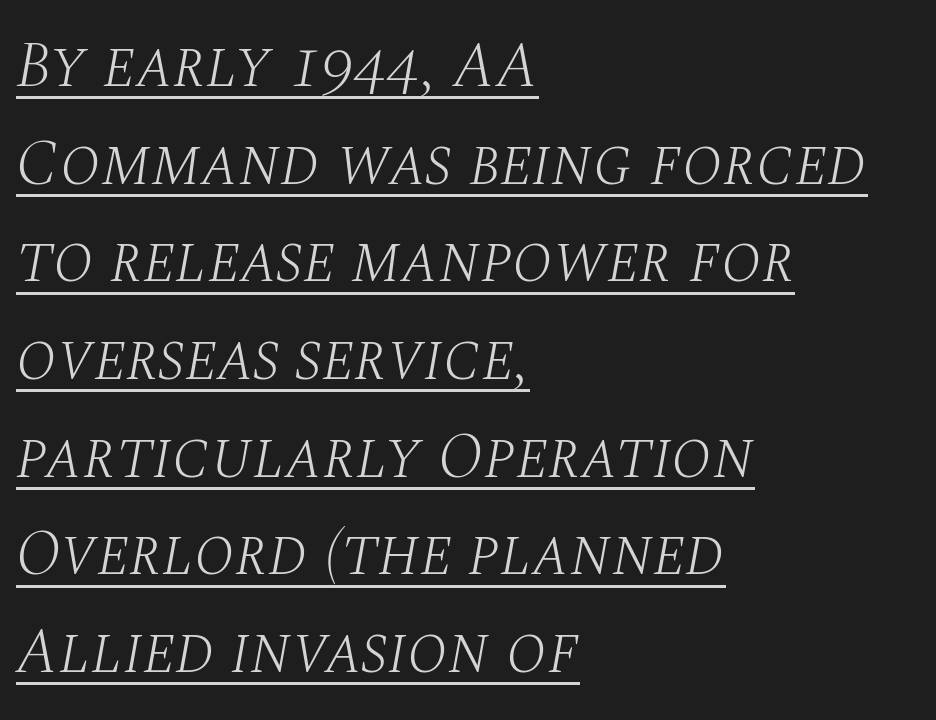
Q: Is the text bold? A: No.
Q: Is the text italic (slanted)? A: Yes, it leans right by about 10 degrees.
Q: Is the typeface a serif or a sans-serif typeface? A: Serif.
Q: Is the text underlined? A: Yes.
Q: How is the paragraph aligned? A: Left-aligned.
Q: Is the spacing between letters normal or unusually wide? A: Normal.
Q: Is the spacing between lines tight, normal or loose? A: Normal.
Q: Width (condensed, normal, or wide)? A: Normal.
Q: Stroke contrast? A: Medium.
Q: x-height? A: Large.
Q: Monospaced? A: No.
